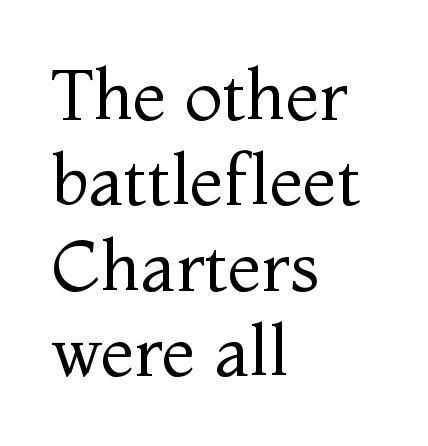
{"serif": "yes", "italic": "no", "bold": "no", "weight": "regular", "width": "normal", "stroke_contrast": "medium", "x_height": "medium", "monospaced": "no", "underline": "no", "align": "left", "line_spacing_ratio": 1.22, "letter_spacing": "normal", "letter_spacing_em": 0.0, "glyph_px": 70}
